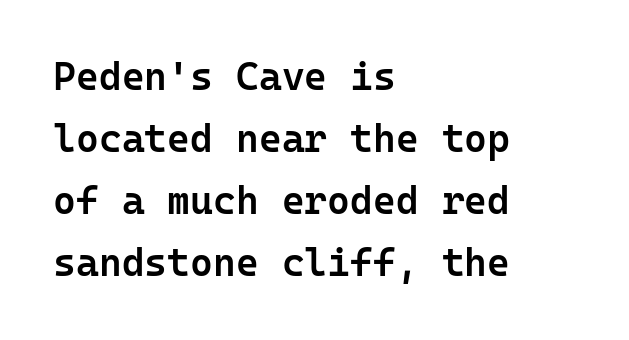
{"serif": "no", "italic": "no", "bold": "semi", "weight": "semibold", "width": "normal", "stroke_contrast": "low", "x_height": "medium", "monospaced": "yes", "underline": "no", "align": "left", "line_spacing": "normal", "line_spacing_ratio": 1.59, "letter_spacing": "normal", "letter_spacing_em": 0.0, "glyph_px": 39}
